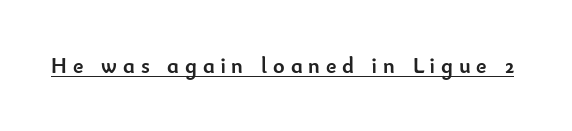
The image shows 22 px bold type, upright; set unusually wide letter spacing (+0.27 em), underlined.
